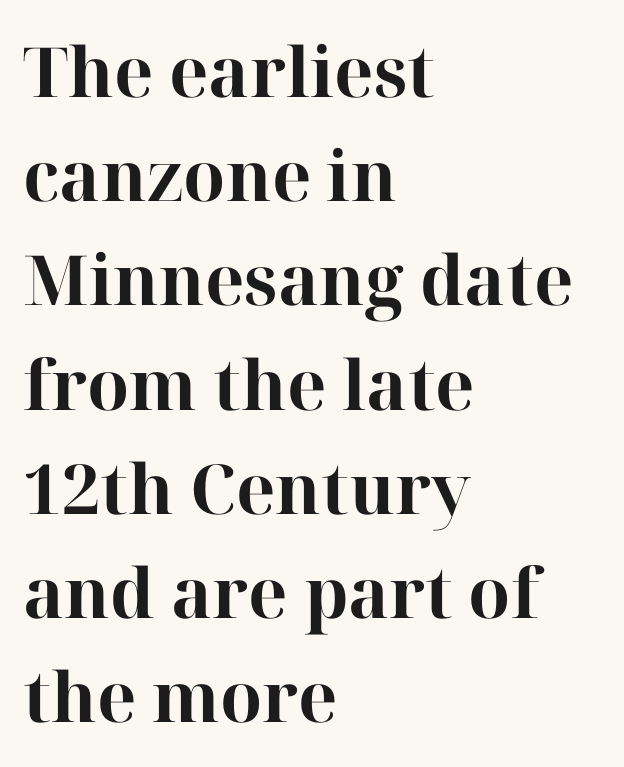
{"serif": "yes", "italic": "no", "bold": "yes", "weight": "bold", "width": "normal", "stroke_contrast": "high", "x_height": "medium", "monospaced": "no", "underline": "no", "align": "left", "line_spacing": "normal", "line_spacing_ratio": 1.51, "letter_spacing": "normal", "letter_spacing_em": 0.0, "glyph_px": 69}
